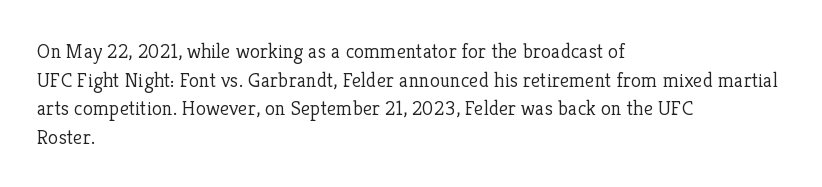
Q: Is the text bold? A: No.
Q: Is the text italic (slanted)? A: No, it is upright.
Q: Is the text underlined? A: No.
Q: How is the paragraph aligned? A: Left-aligned.
Q: Is the spacing between letters normal or unusually wide? A: Normal.
Q: Is the spacing between lines tight, normal or loose? A: Normal.
